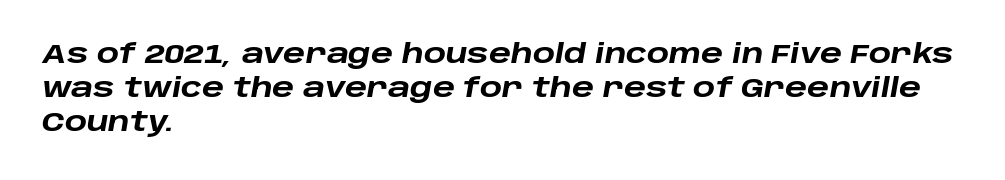
{"italic": "yes", "lean": "right", "slant_degrees": 10, "bold": "yes", "underline": "no", "align": "left", "line_spacing": "normal", "line_spacing_ratio": 1.3, "letter_spacing": "normal", "letter_spacing_em": 0.0, "glyph_px": 26}
